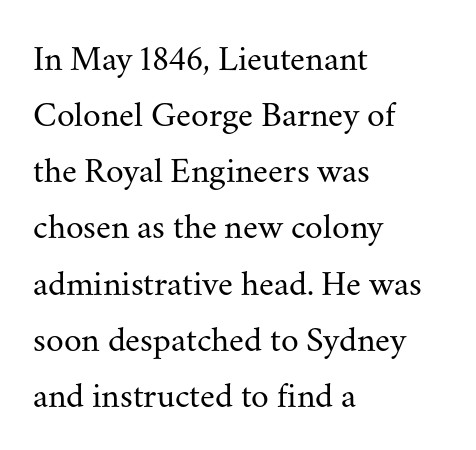
Q: Is the text bold? A: No.
Q: Is the text italic (slanted)? A: No, it is upright.
Q: Is the typeface a serif or a sans-serif typeface? A: Serif.
Q: Is the text underlined? A: No.
Q: How is the paragraph aligned? A: Left-aligned.
Q: Is the spacing between letters normal or unusually wide? A: Normal.
Q: Is the spacing between lines tight, normal or loose? A: Normal.
Q: Width (condensed, normal, or wide)? A: Normal.
Q: Stroke contrast? A: Medium.
Q: x-height? A: Small.
Q: Monospaced? A: No.
